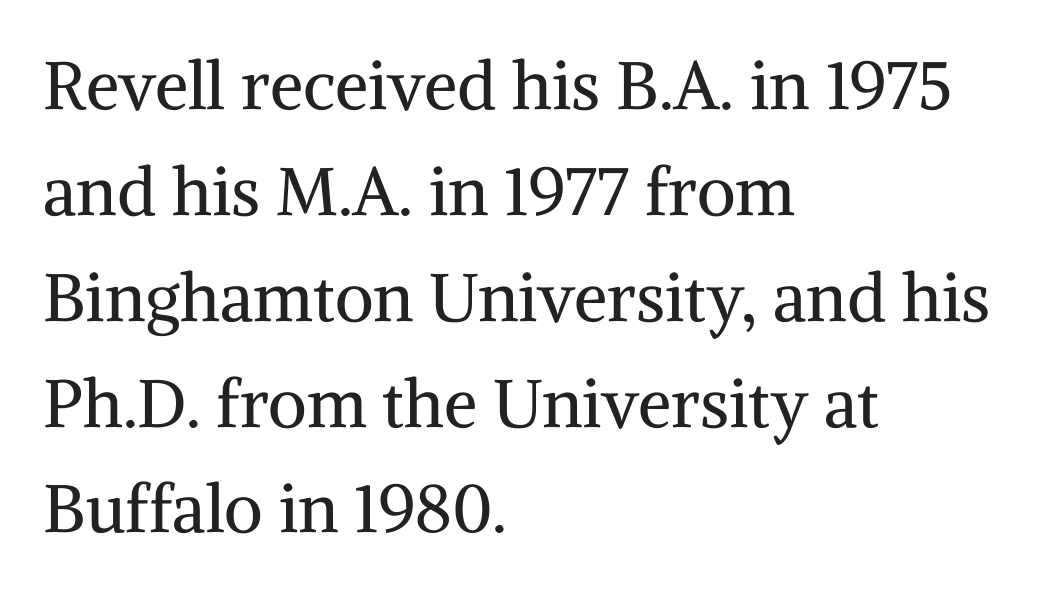
The image shows 67 px regular-weight serif type, upright; set left-aligned, normal line spacing (1.58x), normal letter spacing, not underlined; medium stroke contrast and a medium x-height.
